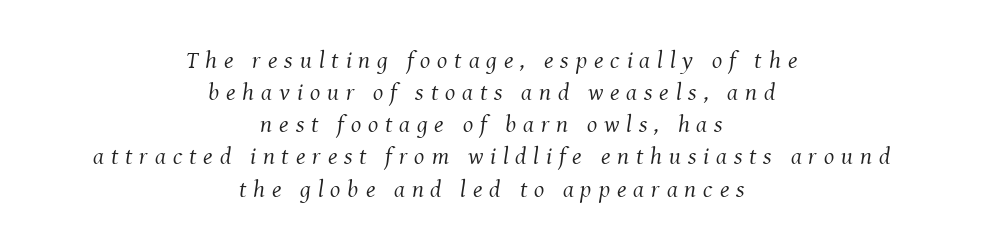
Q: Is the text bold? A: No.
Q: Is the text italic (slanted)? A: Yes, it leans right by about 8 degrees.
Q: Is the text underlined? A: No.
Q: How is the paragraph aligned? A: Centered.
Q: Is the spacing between letters normal or unusually wide? A: Unusually wide.
Q: Is the spacing between lines tight, normal or loose? A: Normal.
